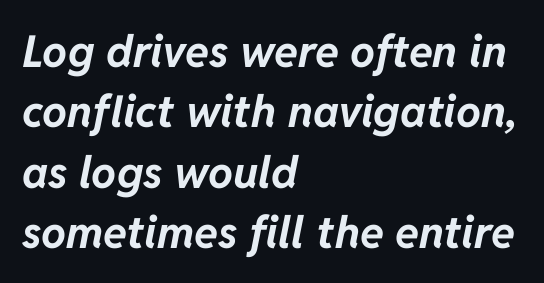
Q: Is the text bold? A: Yes.
Q: Is the text italic (slanted)? A: Yes, it leans right by about 11 degrees.
Q: Is the text underlined? A: No.
Q: How is the paragraph aligned? A: Left-aligned.
Q: Is the spacing between letters normal or unusually wide? A: Normal.
Q: Is the spacing between lines tight, normal or loose? A: Normal.
Q: Width (condensed, normal, or wide)? A: Normal.
Q: Stroke contrast? A: Low.
Q: x-height? A: Medium.
Q: Monospaced? A: No.
